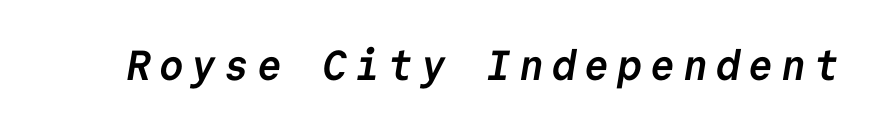
{"serif": "no", "bold": "yes", "weight": "semibold", "width": "normal", "stroke_contrast": "low", "x_height": "medium", "monospaced": "yes", "underline": "no", "glyph_px": 42}
